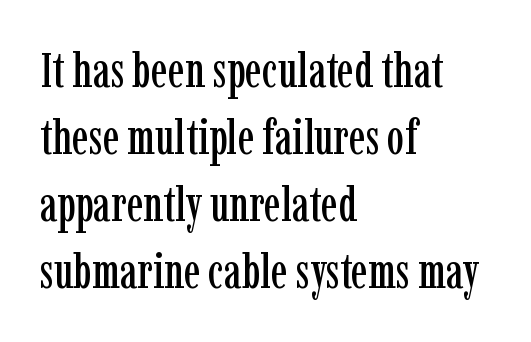
Q: Is the text italic (slanted)? A: No, it is upright.
Q: Is the typeface a serif or a sans-serif typeface? A: Serif.
Q: Is the text underlined? A: No.
Q: How is the paragraph aligned? A: Left-aligned.
Q: Is the spacing between letters normal or unusually wide? A: Normal.
Q: Is the spacing between lines tight, normal or loose? A: Normal.
Q: Width (condensed, normal, or wide)? A: Condensed.
Q: Stroke contrast? A: Low.
Q: x-height? A: Medium.
Q: Monospaced? A: No.
